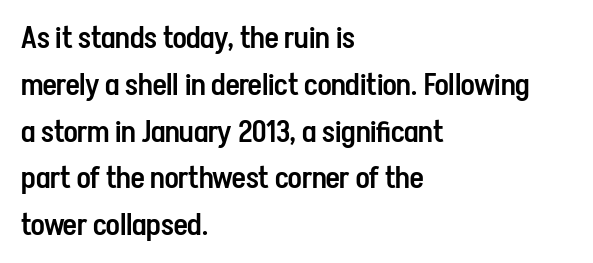
{"serif": "no", "italic": "no", "bold": "semi", "weight": "semibold", "width": "condensed", "stroke_contrast": "low", "x_height": "medium", "monospaced": "no", "underline": "no", "align": "left", "line_spacing": "normal", "line_spacing_ratio": 1.56, "letter_spacing": "normal", "letter_spacing_em": 0.0, "glyph_px": 30}
